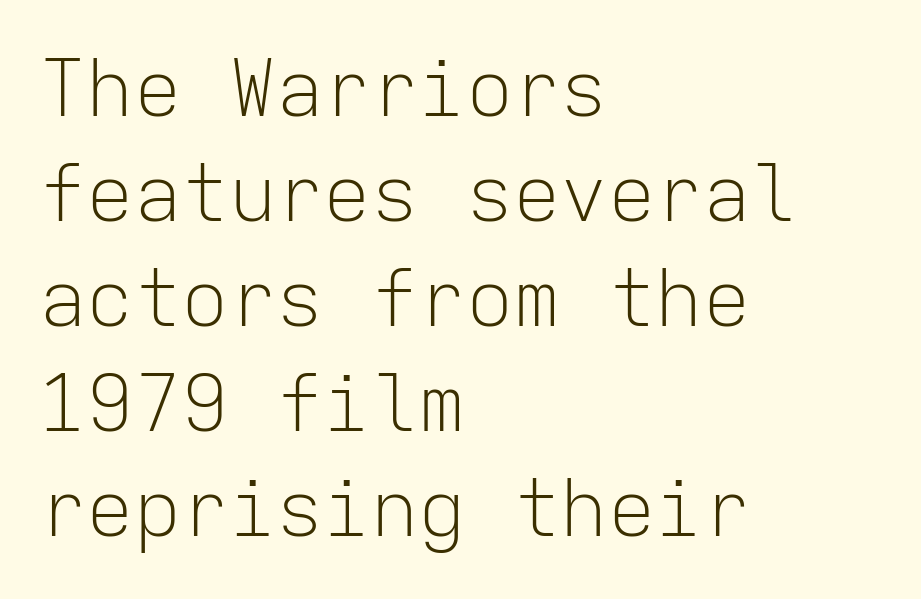
The image shows 79 px light sans-serif type, upright, monospaced; set left-aligned, normal line spacing (1.33x), normal letter spacing, not underlined; low stroke contrast and a medium x-height.
